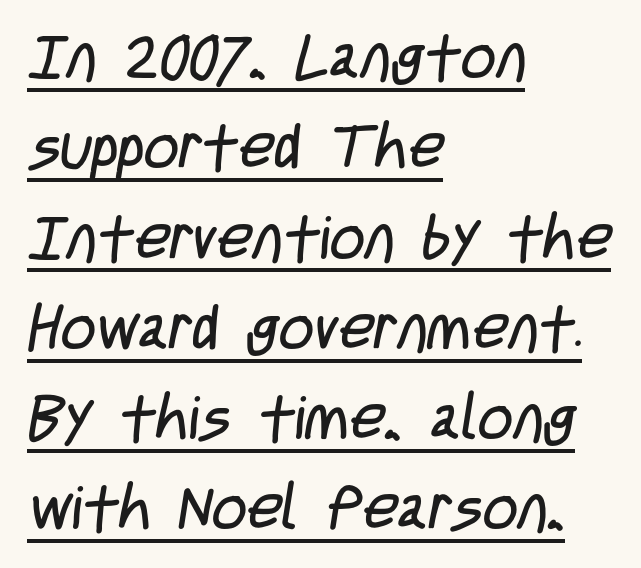
What decoration does the sample have? An underline. In terms of leading, this rendering sits right in the middle. Each letter keeps its own natural width here, so spacing adapts to shape. No extra ink here — the face is not bold. Stroke terminals: plain, sans-serif.
